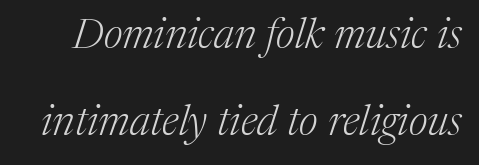
The image shows 42 px light serif type, italic (leaning right); set loose line spacing (2.08x), normal letter spacing, not underlined; medium stroke contrast and a medium x-height.
